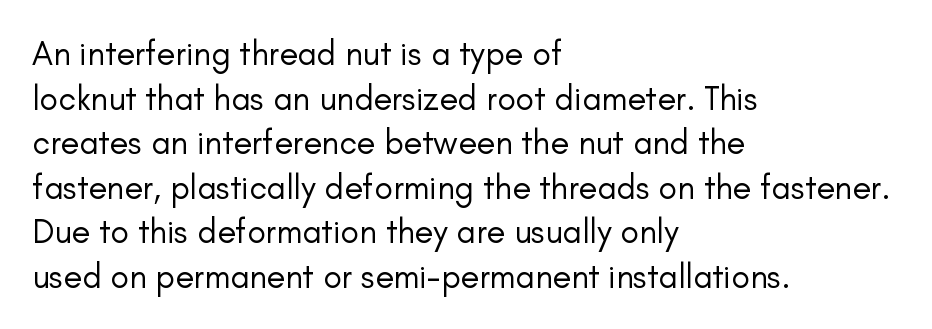
The image shows 34 px regular-weight sans-serif type, upright; set left-aligned, normal line spacing (1.31x), normal letter spacing, not underlined; low stroke contrast and a small x-height.
